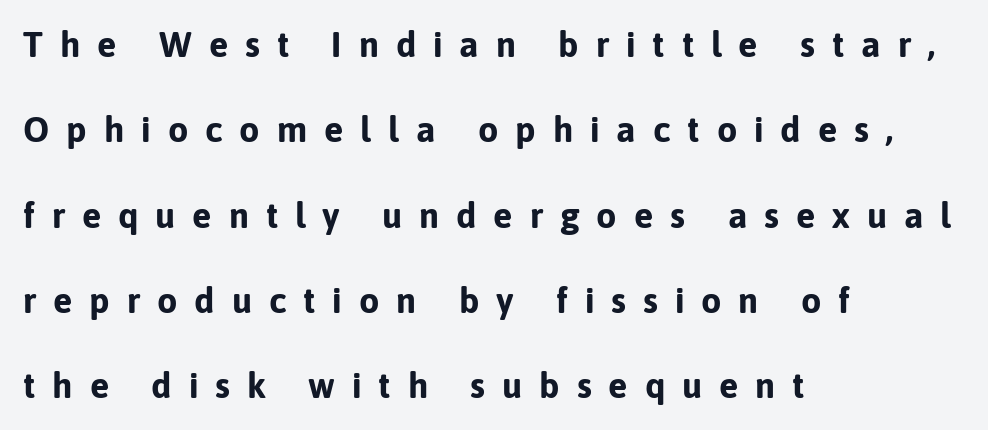
Does the type have serifs? No, each stem ends abruptly. Unlike italic type, these characters show no tilt at all. This is heavy type, rendered in bold. A clean baseline with only descenders dipping below it. Baseline-to-baseline distance is far greater than the letter height. Proportional: the letters do not fall into vertical columns.
